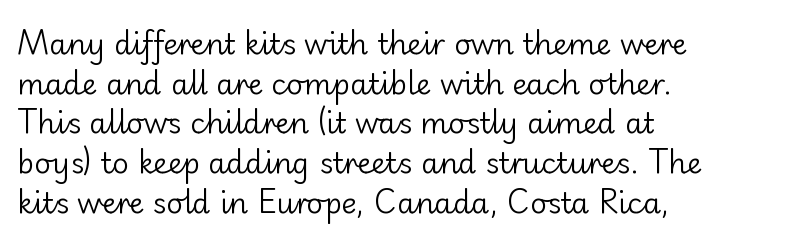
{"serif": "no", "italic": "no", "bold": "no", "weight": "regular", "width": "normal", "stroke_contrast": "low", "x_height": "small", "monospaced": "no", "underline": "no", "align": "left", "line_spacing": "normal", "line_spacing_ratio": 1.37, "letter_spacing": "normal", "letter_spacing_em": 0.0, "glyph_px": 29}
